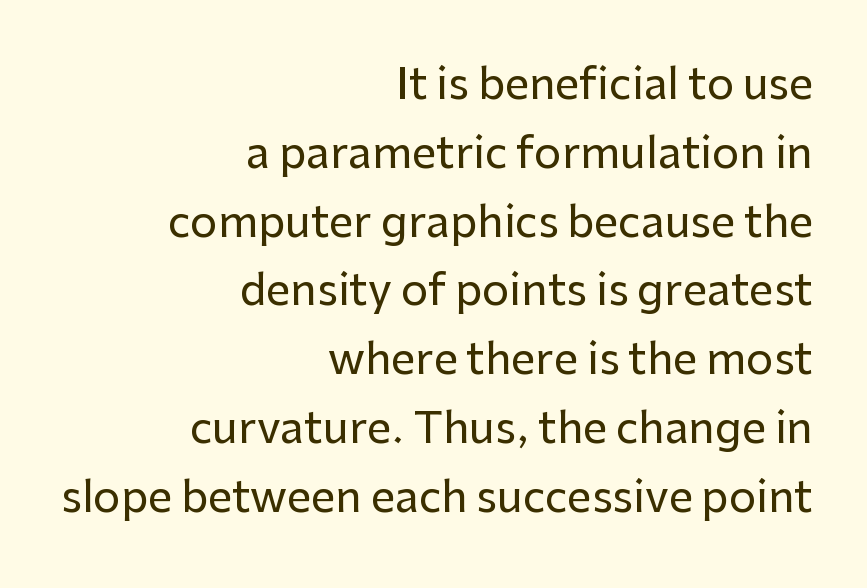
The image shows 43 px sans-serif type, upright; set right-aligned, normal line spacing (1.6x), normal letter spacing, not underlined; low stroke contrast and a medium x-height.
